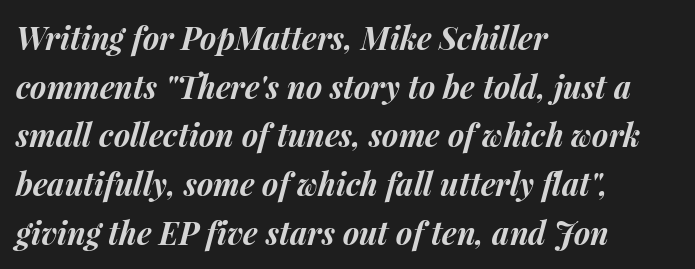
Line beginnings align vertically; line endings do not. A full-strength bold gives these letters their thick strokes. Caption: standard tracking, unaltered. When letters slant like this, we call the style italic. Honestly, the row spacing looks completely unremarkable.
